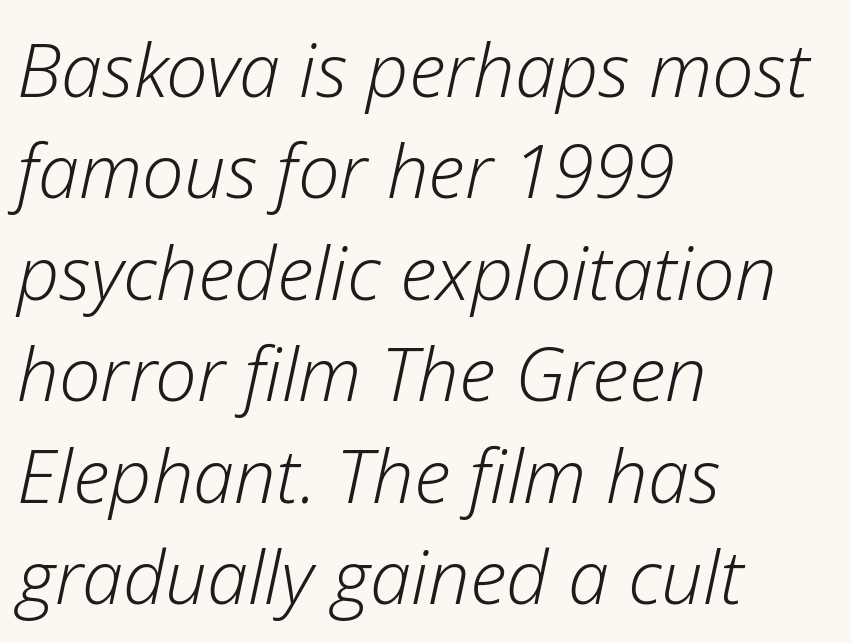
Q: Is the text bold? A: No.
Q: Is the text italic (slanted)? A: Yes, it leans right by about 12 degrees.
Q: Is the text underlined? A: No.
Q: How is the paragraph aligned? A: Left-aligned.
Q: Is the spacing between letters normal or unusually wide? A: Normal.
Q: Is the spacing between lines tight, normal or loose? A: Normal.
Q: Width (condensed, normal, or wide)? A: Normal.
Q: Stroke contrast? A: Low.
Q: x-height? A: Medium.
Q: Monospaced? A: No.
